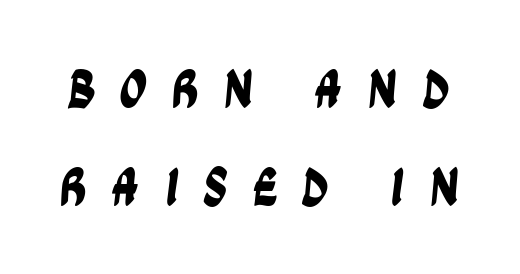
{"serif": "no", "width": "condensed", "stroke_contrast": "low", "x_height": "large", "monospaced": "no", "underline": "no", "line_spacing_ratio": 1.79, "letter_spacing": "wide", "letter_spacing_em": 0.44, "glyph_px": 55}
